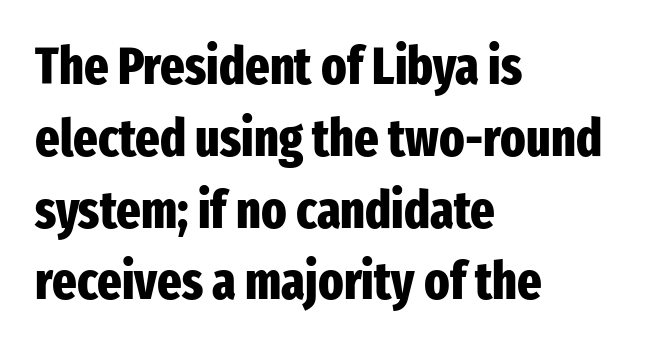
Q: Is the text bold? A: Yes.
Q: Is the text italic (slanted)? A: No, it is upright.
Q: Is the typeface a serif or a sans-serif typeface? A: Sans-serif.
Q: Is the text underlined? A: No.
Q: How is the paragraph aligned? A: Left-aligned.
Q: Is the spacing between letters normal or unusually wide? A: Normal.
Q: Is the spacing between lines tight, normal or loose? A: Normal.
Q: Width (condensed, normal, or wide)? A: Condensed.
Q: Stroke contrast? A: Low.
Q: x-height? A: Medium.
Q: Monospaced? A: No.
